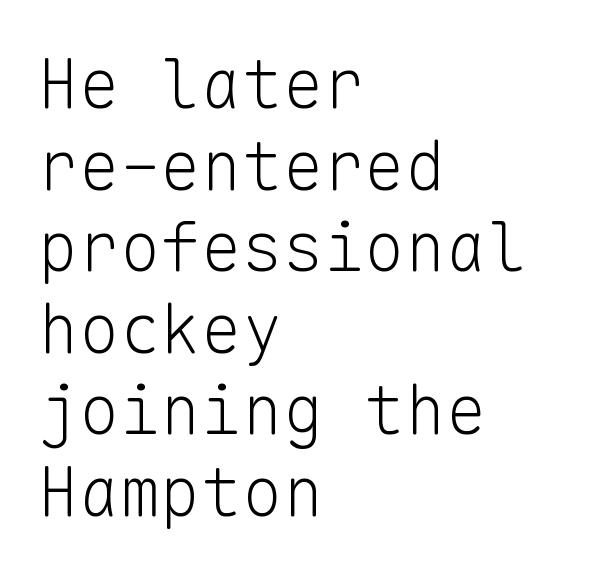
The image shows 68 px light sans-serif type, upright, monospaced; set left-aligned, line spacing 1.2x, normal letter spacing, not underlined; low stroke contrast and a medium x-height.
